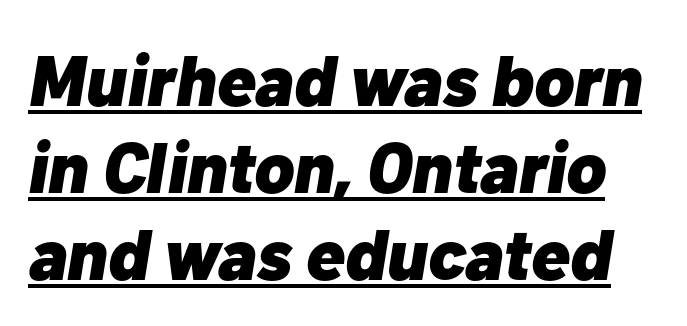
The image shows 72 px heavy type, italic (leaning right); set line spacing 1.21x, normal letter spacing, underlined; low stroke contrast and a medium x-height.
